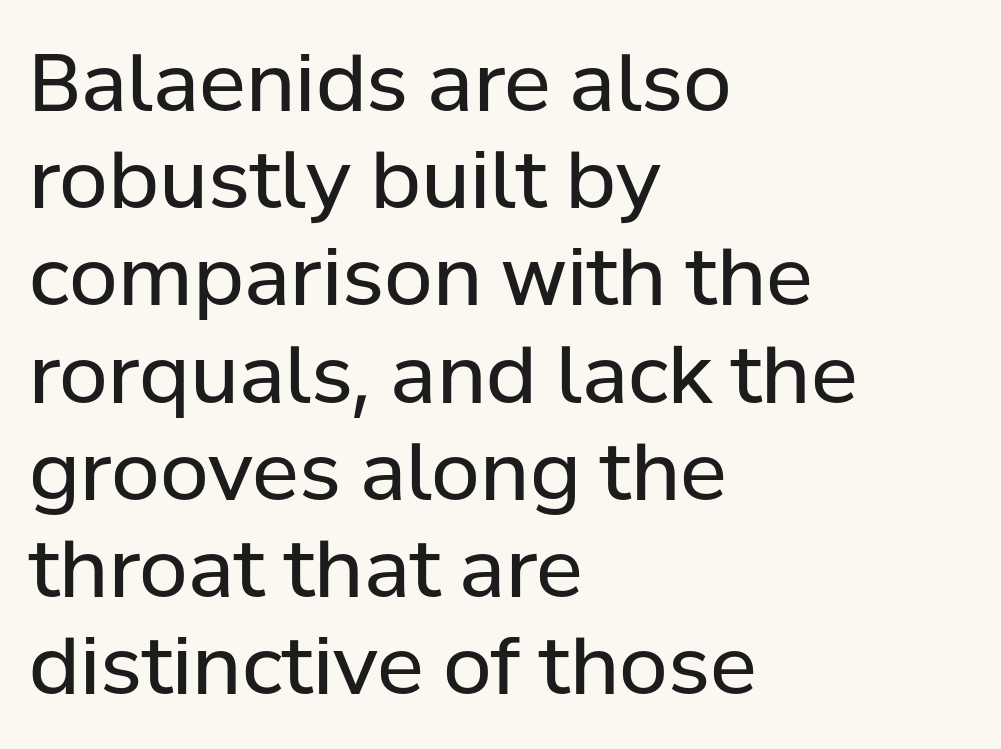
{"serif": "no", "italic": "no", "bold": "no", "weight": "regular", "width": "normal", "stroke_contrast": "low", "x_height": "medium", "monospaced": "no", "underline": "no", "align": "left", "line_spacing_ratio": 1.23, "letter_spacing": "normal", "letter_spacing_em": 0.0, "glyph_px": 79}
